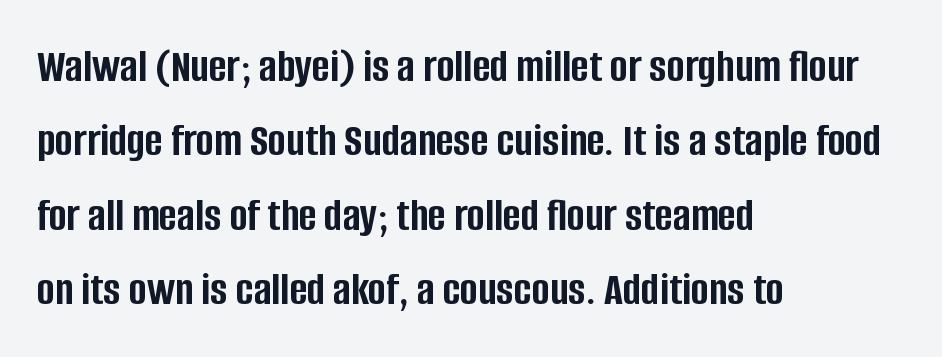
The image shows 48 px semibold, condensed sans-serif type, upright; set left-aligned, normal line spacing (1.55x), normal letter spacing, not underlined; low stroke contrast and a large x-height.
